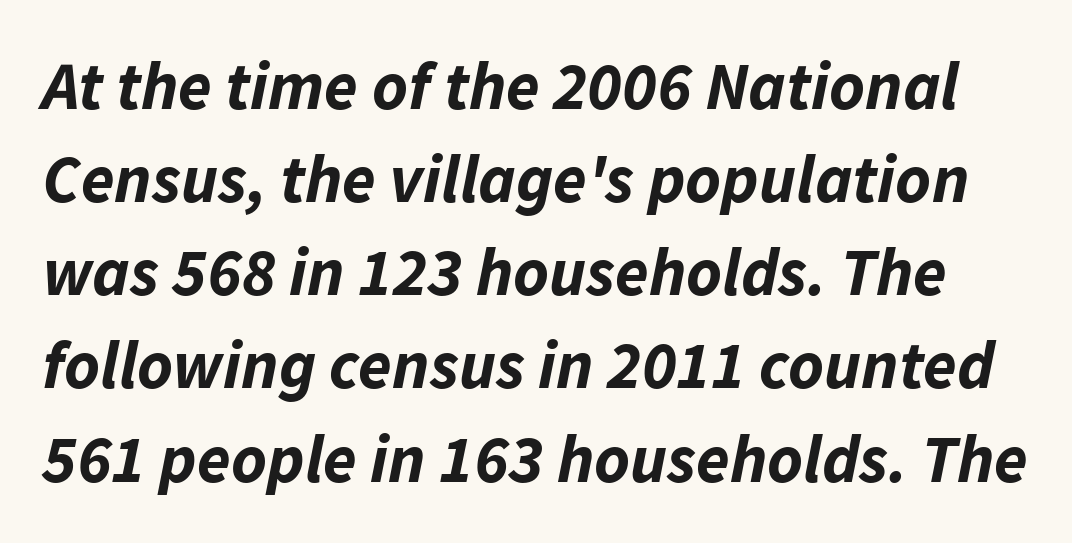
These lines keep a tight, regular rhythm from letter to letter. Here the designer chose a conventional face with non-uniform glyph widths. The lines sit at an ordinary, default distance from one another. I'd describe the lettering as bold — thick and assertive. The string is rendered with underlining switched off.
